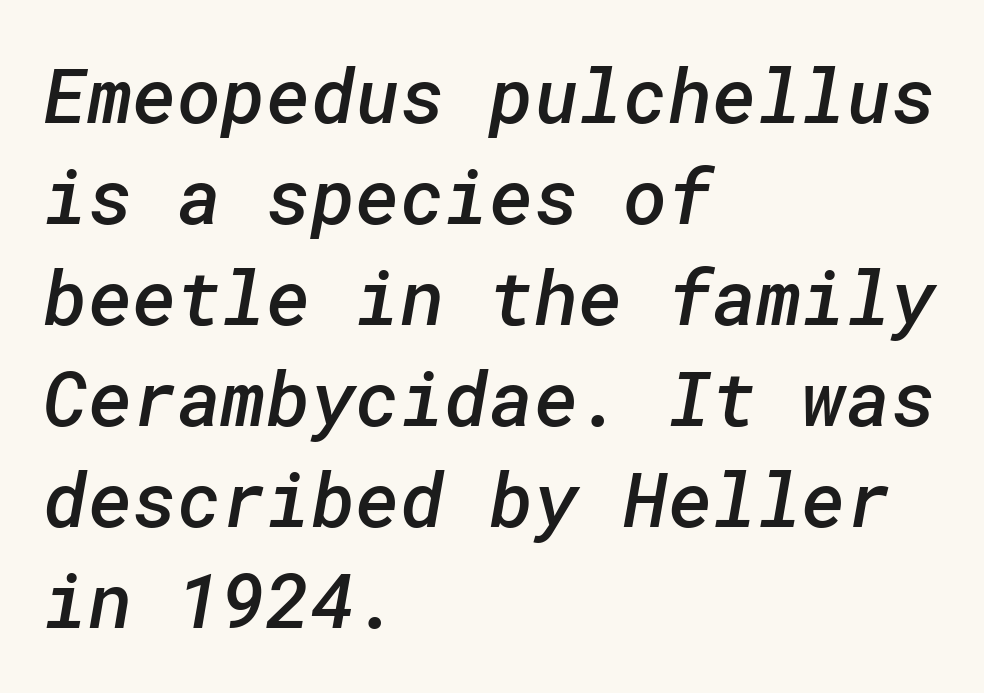
{"serif": "no", "bold": "semi", "weight": "semibold", "width": "normal", "stroke_contrast": "low", "x_height": "medium", "underline": "no", "align": "left", "line_spacing": "normal", "line_spacing_ratio": 1.33, "letter_spacing": "normal", "letter_spacing_em": 0.0, "glyph_px": 76}
